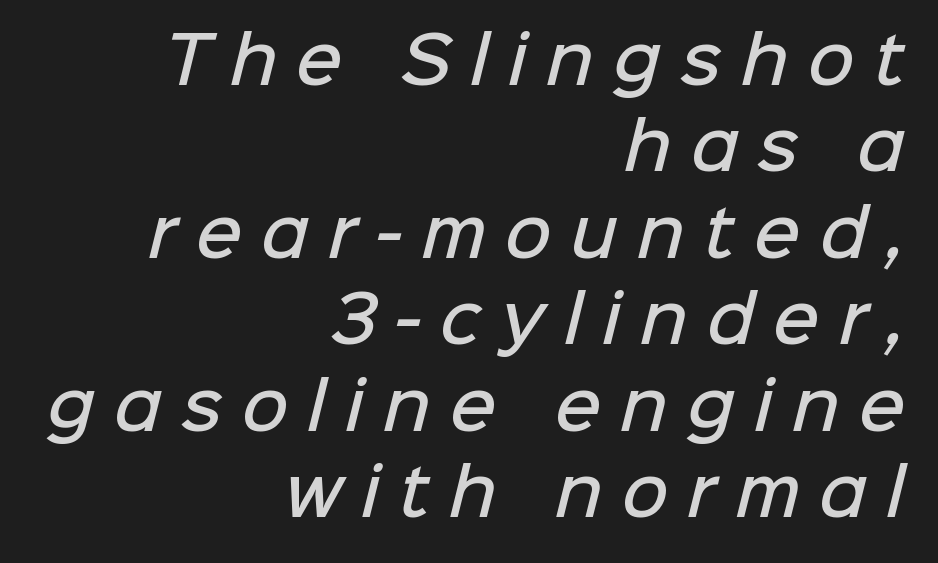
{"serif": "no", "bold": "semi", "weight": "semibold", "width": "normal", "stroke_contrast": "low", "x_height": "medium", "monospaced": "no", "underline": "no", "align": "right", "line_spacing": "normal", "line_spacing_ratio": 1.35, "letter_spacing": "wide", "letter_spacing_em": 0.3, "glyph_px": 64}
